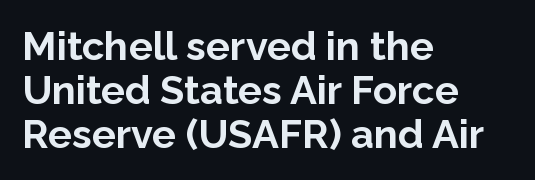
Default kerning and tracking; the words read as compact shapes. Unlike italic type, these characters show no tilt at all. Plenty of ink on the page — the face is bold. Whoever set this chose condensed vertical rhythm over breathing room. Examine the stroke ends and you'll find no serifs.
